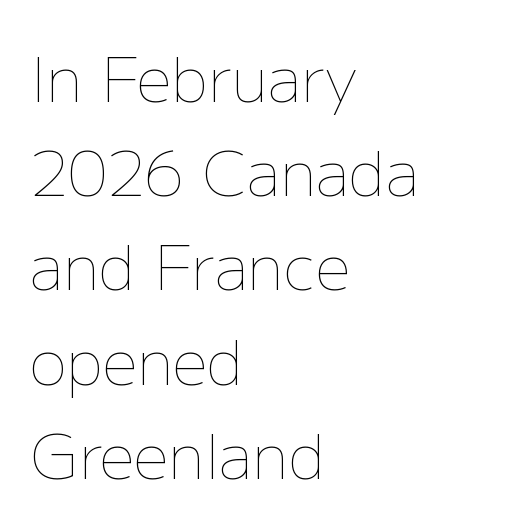
The image shows 62 px thin type, upright; set left-aligned, normal line spacing (1.52x), normal letter spacing, not underlined; low stroke contrast and a medium x-height.
